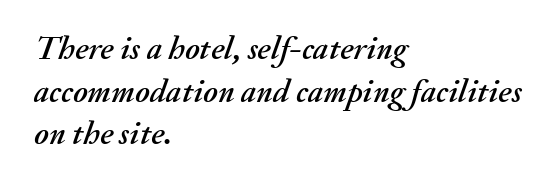
The paragraph shown leans on its left margin. Each letter keeps its own natural width here, so spacing adapts to shape. Summary of vertical rhythm: regular, with standard interline spacing. Characters follow at the spacing the type designer built in.
